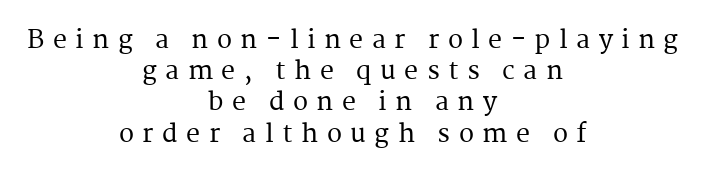
This is roman type, the default non-slanted kind. There is plenty of visible air inserted between adjacent glyphs. The compositor balanced each line on the midline. The block of text has a typical density, with ordinary space between rows. The glyphs are unaccompanied by any horizontal stroke below them.
